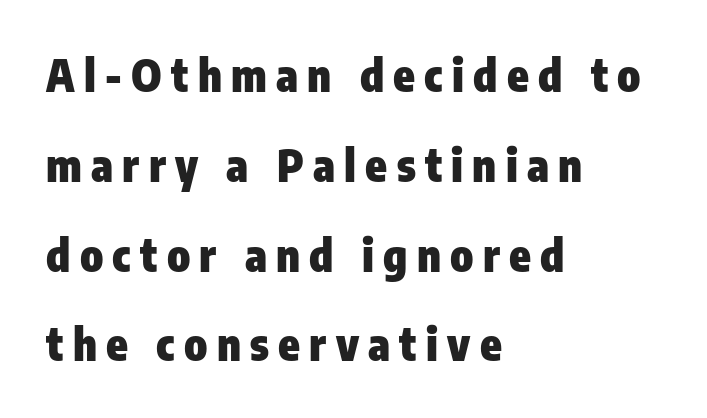
The leading is generous, giving the passage an open texture. The text block is weighted toward the left margin, trailing off unevenly rightward. Unlike a traditional serif, this face leaves its strokes unadorned. The space beneath each line is pristine and unruled.
